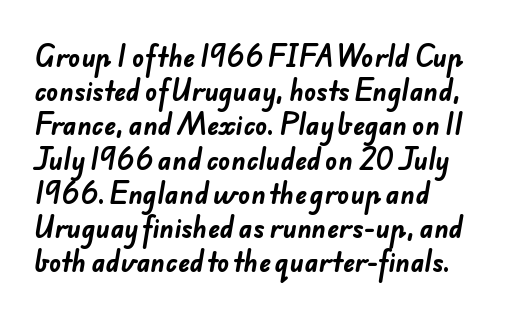
{"bold": "yes", "underline": "no", "align": "left", "line_spacing": "normal", "line_spacing_ratio": 1.37, "letter_spacing": "normal", "letter_spacing_em": 0.0, "glyph_px": 25}
